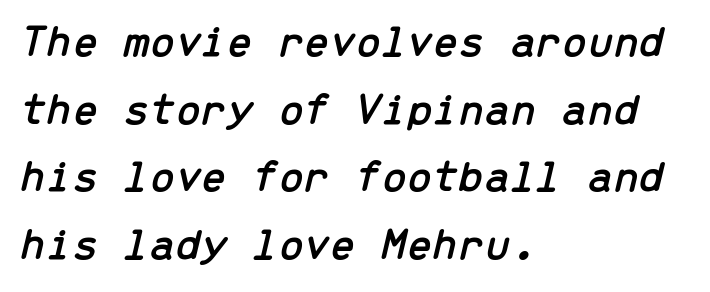
The image shows 46 px text type, italic (leaning right), monospaced; set left-aligned, normal line spacing (1.47x), normal letter spacing, not underlined; low stroke contrast and a medium x-height.
